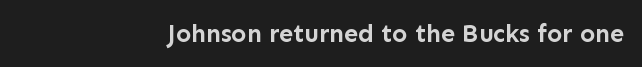
Q: Is the text bold? A: Yes.
Q: Is the text italic (slanted)? A: No, it is upright.
Q: Is the text underlined? A: No.
Q: Is the spacing between letters normal or unusually wide? A: Normal.
